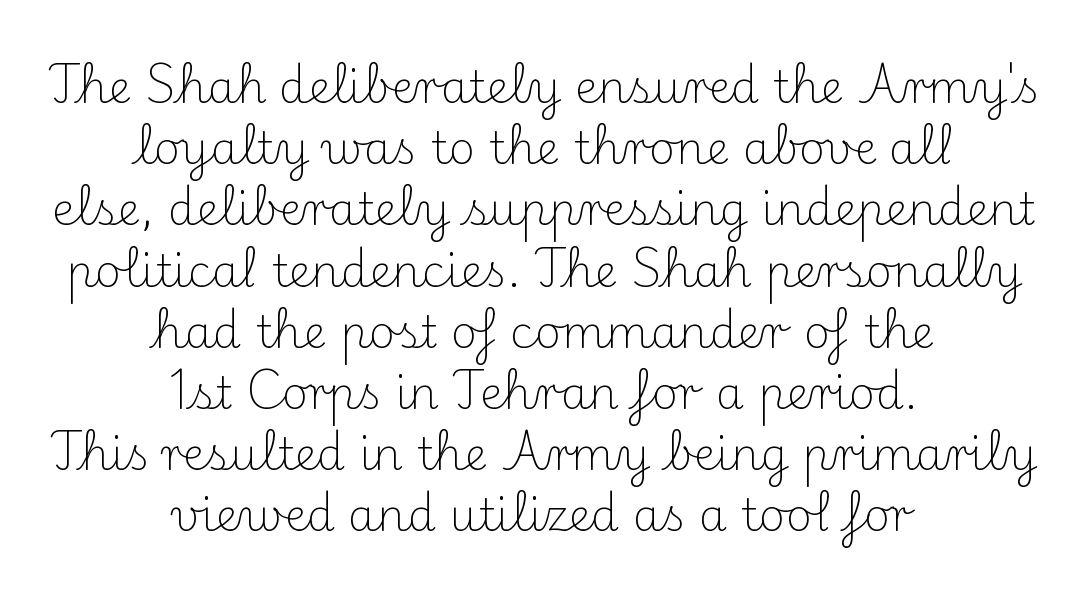
The letters advance in unequal steps, a hallmark of proportional type. Short and long lines alike share a common midpoint. Each word holds together tightly as a unit, with standard inter-letter gaps. Vertical stems look standard width or narrower in stroke. The glyphs are unaccompanied by any horizontal stroke below them. Each letter's strokes conclude with small projecting serifs.
